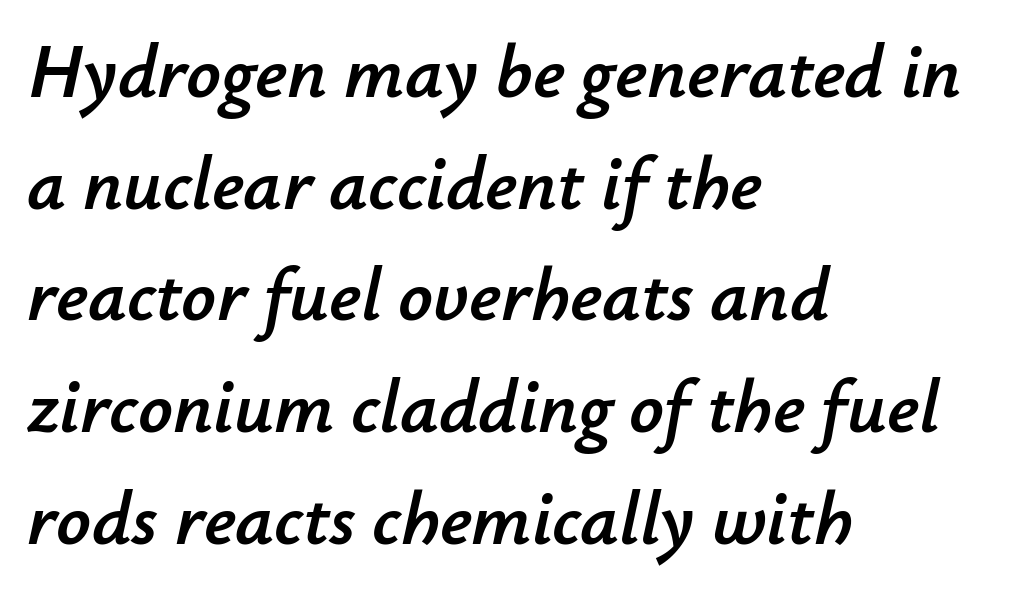
{"italic": "yes", "lean": "right", "slant_degrees": 12, "width": "normal", "stroke_contrast": "low", "x_height": "small", "monospaced": "no", "underline": "no", "align": "left", "line_spacing": "normal", "line_spacing_ratio": 1.47, "letter_spacing": "normal", "letter_spacing_em": 0.0, "glyph_px": 76}
